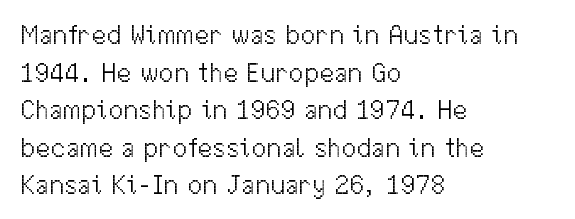
Q: Is the text bold? A: No.
Q: Is the text italic (slanted)? A: No, it is upright.
Q: Is the text underlined? A: No.
Q: How is the paragraph aligned? A: Left-aligned.
Q: Is the spacing between letters normal or unusually wide? A: Normal.
Q: Is the spacing between lines tight, normal or loose? A: Normal.
